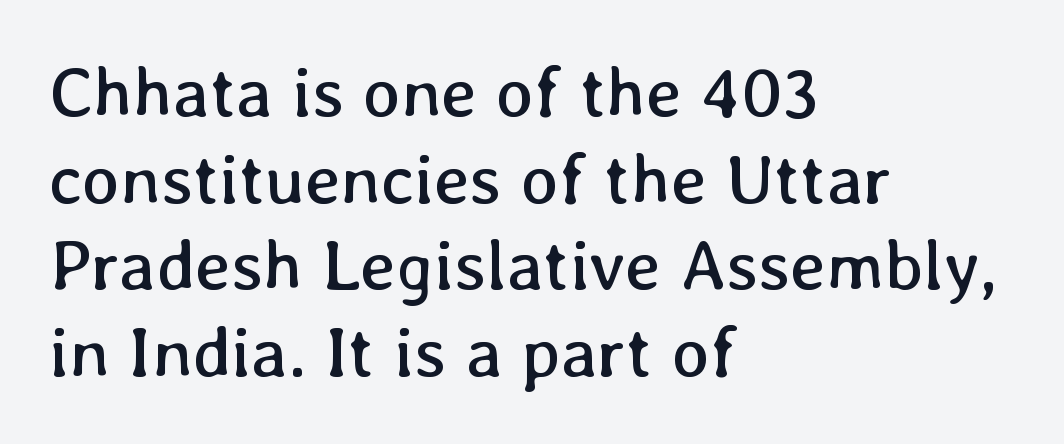
Vertical strokes here are truly vertical. The letters look calm and open, with moderate or lighter stems. The gaps between neighbouring characters are ordinary and unremarkable. Line beginnings align vertically; line endings do not.
